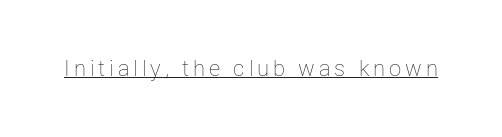
This sample uses an upright cut, with every glyph sitting square on the baseline. The face used here appears with an underline applied. Is the stroke heavy? The answer is a plain regular-or-lighter.
